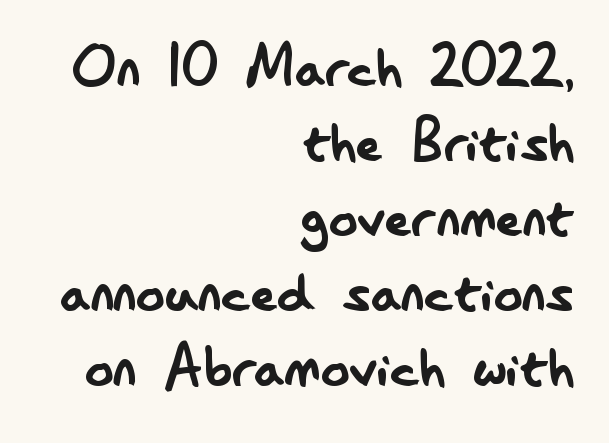
{"serif": "no", "italic": "no", "bold": "no", "weight": "regular", "width": "condensed", "stroke_contrast": "low", "x_height": "small", "monospaced": "no", "underline": "no", "align": "right", "line_spacing": "tight", "line_spacing_ratio": 1.04, "letter_spacing": "normal", "letter_spacing_em": 0.0, "glyph_px": 72}
